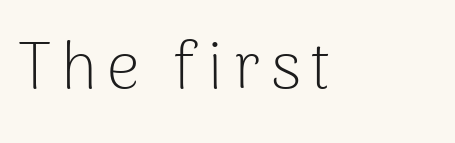
The image shows 65 px light sans-serif type, upright; set left-aligned, not underlined; low stroke contrast and a medium x-height.
